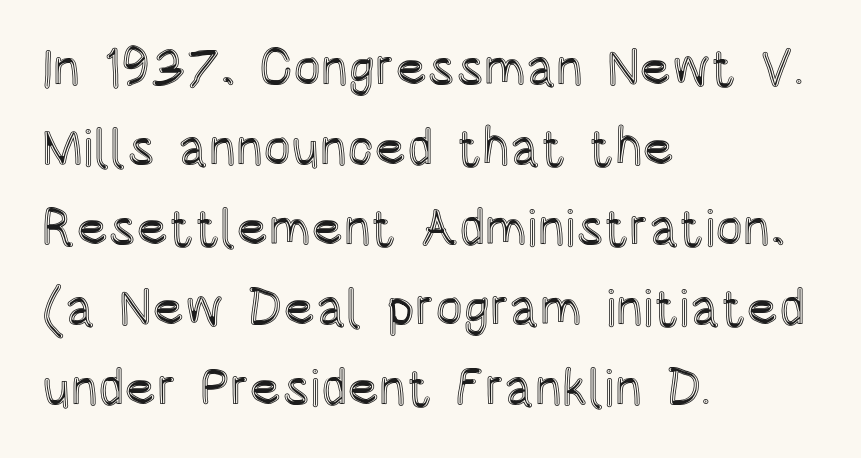
{"italic": "no", "width": "condensed", "x_height": "large", "monospaced": "no", "underline": "no", "align": "left", "line_spacing": "normal", "line_spacing_ratio": 1.54, "letter_spacing": "normal", "letter_spacing_em": 0.0, "glyph_px": 52}
